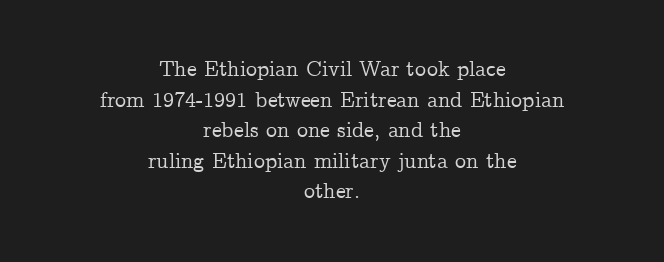
The image shows 22 px text type, upright; set centered, normal line spacing (1.39x), normal letter spacing, not underlined.
